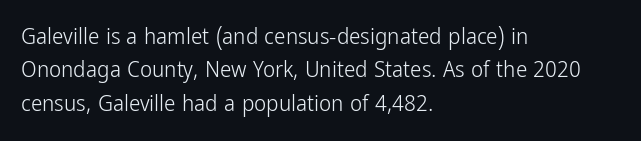
The image shows 23 px text type, upright; set left-aligned, normal line spacing (1.45x), normal letter spacing, not underlined.
